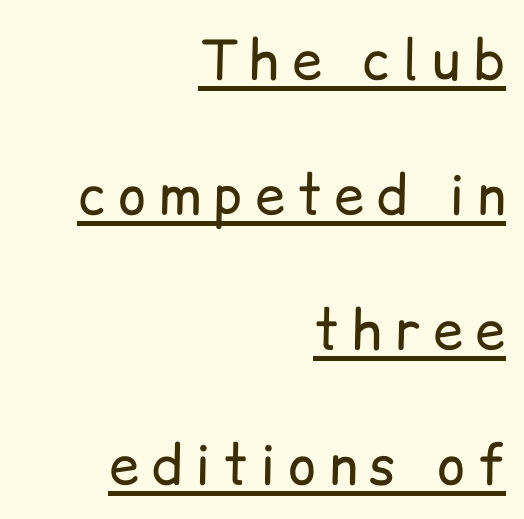
Heaviness? Minimal to ordinary, like unemphasized prose. Leading is clearly above the norm, producing a sparse column. The tracking jumps out immediately: characters are airy and widely separated. Stroke terminals: plain, sans-serif.
